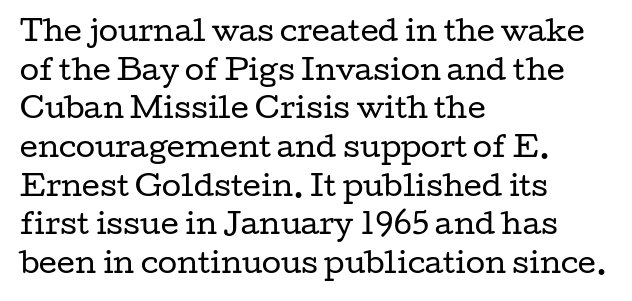
Q: Is the text bold? A: No.
Q: Is the text italic (slanted)? A: No, it is upright.
Q: Is the typeface a serif or a sans-serif typeface? A: Serif.
Q: Is the text underlined? A: No.
Q: How is the paragraph aligned? A: Left-aligned.
Q: Is the spacing between letters normal or unusually wide? A: Normal.
Q: Is the spacing between lines tight, normal or loose? A: Normal.
Q: Width (condensed, normal, or wide)? A: Wide.
Q: Stroke contrast? A: Low.
Q: x-height? A: Medium.
Q: Monospaced? A: No.
